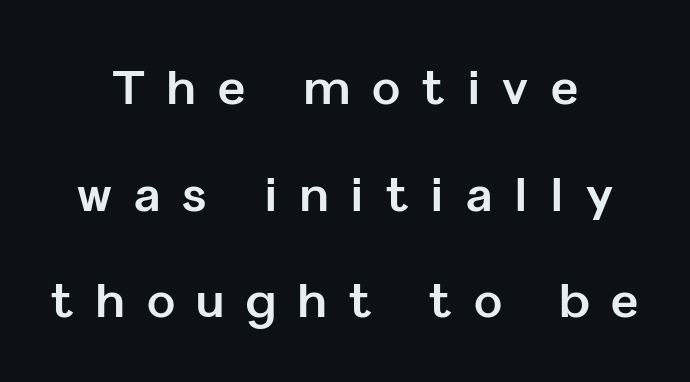
{"serif": "no", "italic": "no", "bold": "yes", "weight": "bold", "width": "normal", "stroke_contrast": "low", "x_height": "medium", "monospaced": "no", "underline": "no", "align": "center", "line_spacing": "loose", "line_spacing_ratio": 2.27, "letter_spacing": "wide", "letter_spacing_em": 0.47, "glyph_px": 47}
